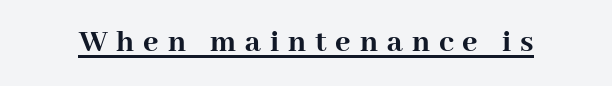
Notice how a bar underscores the lettering throughout. Honestly, the letter spacing is so wide it's the main thing you notice. You can tell it's not italic because the verticals are truly vertical. Looks like regular typesetting: each glyph gets only the width it needs. These lines are composed in type with serifs.
